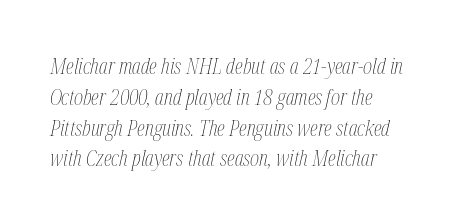
Visually the block forms a straight wall on the left and a jagged coastline on the right. This sample keeps an unexceptional amount of space between lines. Notice how the stems are inclined rather than vertical — that's the hallmark of italics. Underline: absent. No letter is thick-stroked: the sample isn't bold. Here the glyphs are tracked normally, forming tight word shapes.
